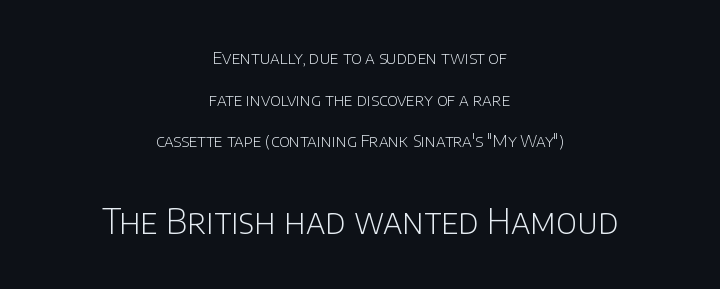
{"serif": "no", "italic": "no", "bold": "no", "weight": "light", "width": "normal", "stroke_contrast": "low", "x_height": "large", "monospaced": "no", "underline": "no", "align": "center", "line_spacing": "loose", "line_spacing_ratio": 2.45, "letter_spacing": "normal", "letter_spacing_em": 0.0, "larger_block": "second", "size_ratio": 2.0, "glyph_px": 34}
